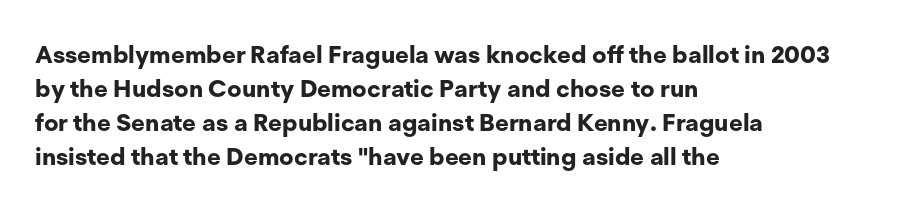
The image shows 24 px bold type, upright; set left-aligned, normal line spacing (1.42x), normal letter spacing, not underlined.
